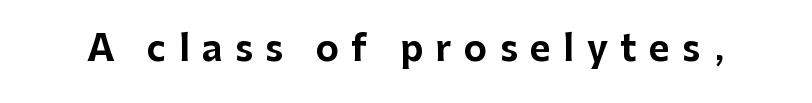
Q: Is the text bold? A: Yes.
Q: Is the text italic (slanted)? A: No, it is upright.
Q: Is the typeface a serif or a sans-serif typeface? A: Sans-serif.
Q: Is the text underlined? A: No.
Q: Is the spacing between letters normal or unusually wide? A: Unusually wide.
Q: Width (condensed, normal, or wide)? A: Normal.
Q: Stroke contrast? A: Low.
Q: x-height? A: Medium.
Q: Monospaced? A: No.
